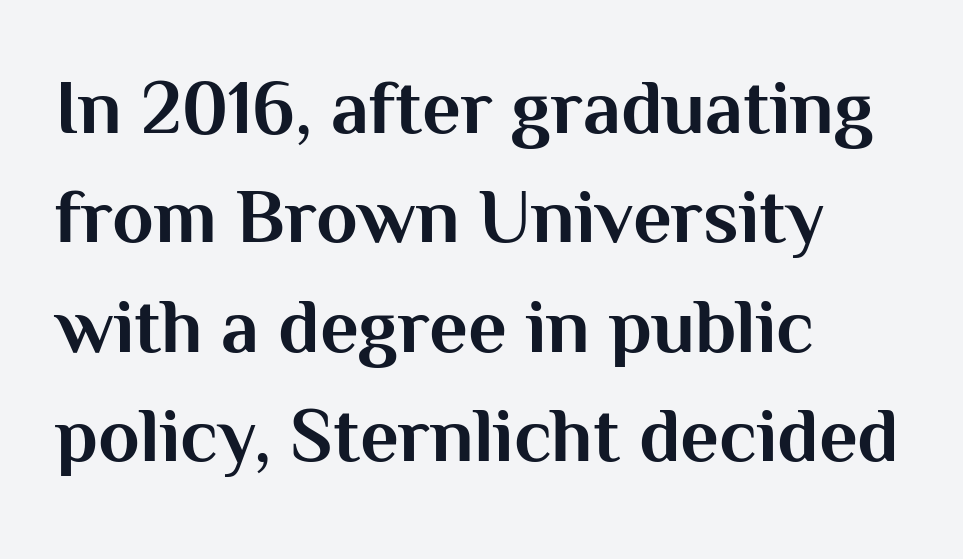
{"serif": "no", "italic": "no", "bold": "yes", "weight": "bold", "width": "normal", "stroke_contrast": "medium", "x_height": "medium", "monospaced": "no", "underline": "no", "align": "left", "line_spacing": "normal", "line_spacing_ratio": 1.44, "letter_spacing": "normal", "letter_spacing_em": 0.0, "glyph_px": 76}
